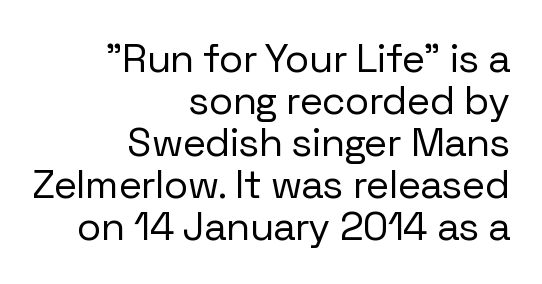
The image shows 40 px regular-weight sans-serif type, upright; set right-aligned, tight line spacing (1.05x), normal letter spacing, not underlined; low stroke contrast and a medium x-height.
